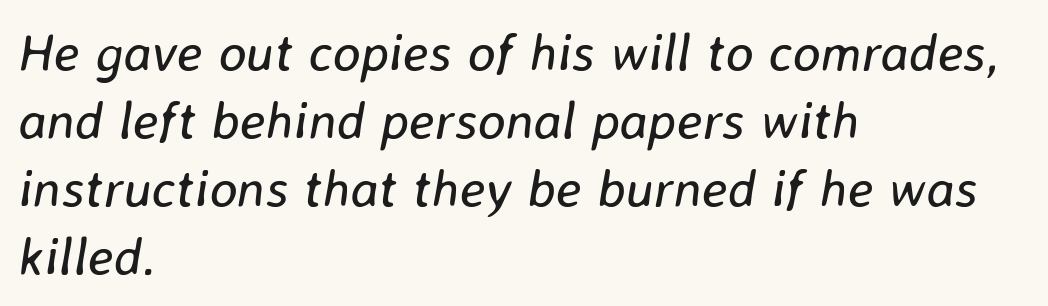
The typesetting does not lean heavy: it is not bold. Character widths vary here, with narrow letters taking less room than wide ones. Beneath every word, the page is bare. Notice how the stems are inclined rather than vertical — that's the hallmark of italics.
